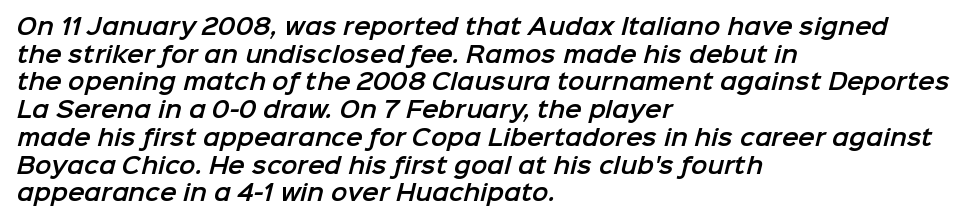
The baseline area is clear. This block has exactly the height ordinary leading produces. Letter spacing: default. The lines are quadded left.
